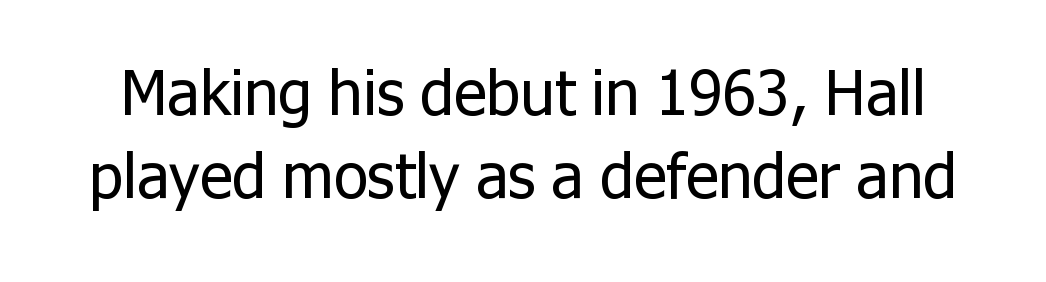
Q: Is the text bold? A: No.
Q: Is the text italic (slanted)? A: No, it is upright.
Q: Is the typeface a serif or a sans-serif typeface? A: Sans-serif.
Q: Is the text underlined? A: No.
Q: Is the spacing between letters normal or unusually wide? A: Normal.
Q: Is the spacing between lines tight, normal or loose? A: Normal.
Q: Width (condensed, normal, or wide)? A: Normal.
Q: Stroke contrast? A: Low.
Q: x-height? A: Medium.
Q: Monospaced? A: No.
